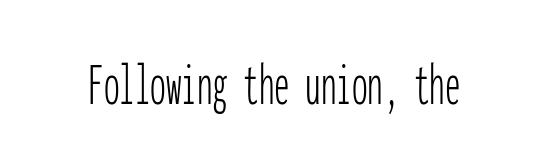
No heavy texture on the line: the type isn't bold. Looks like terminal output: every glyph gets an equal slot. Grotesque or geometric, the face here clearly has no serifs. Is there any slant? The stems are plumb.
